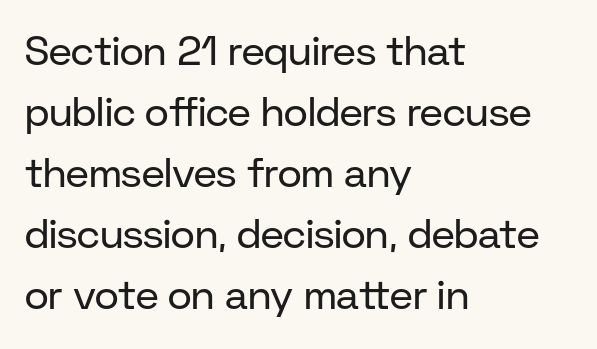
The image shows 41 px regular-weight sans-serif type, upright; set left-aligned, normal line spacing (1.49x), normal letter spacing, not underlined; low stroke contrast and a medium x-height.
